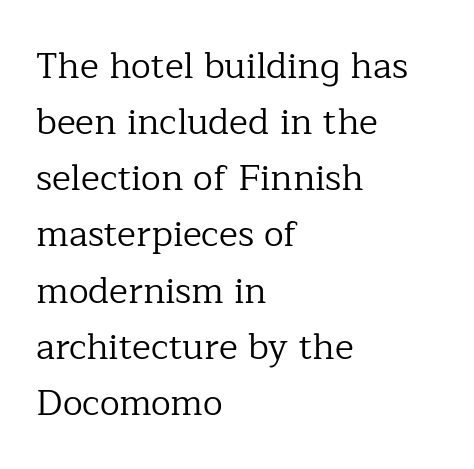
{"serif": "yes", "italic": "no", "bold": "no", "weight": "regular", "width": "normal", "stroke_contrast": "low", "x_height": "medium", "monospaced": "no", "underline": "no", "align": "left", "line_spacing": "normal", "line_spacing_ratio": 1.56, "letter_spacing": "normal", "letter_spacing_em": 0.0, "glyph_px": 36}
